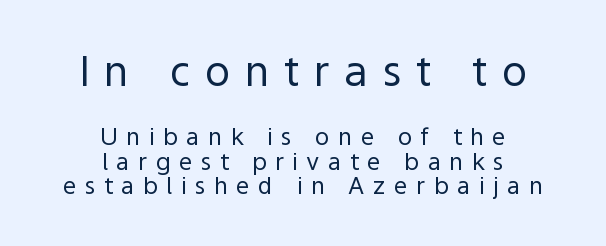
Q: Is the text bold? A: No.
Q: Is the text italic (slanted)? A: No, it is upright.
Q: Is the typeface a serif or a sans-serif typeface? A: Sans-serif.
Q: Is the text underlined? A: No.
Q: How is the paragraph aligned? A: Centered.
Q: Is the spacing between letters normal or unusually wide? A: Unusually wide.
Q: Is the spacing between lines tight, normal or loose? A: Tight.
Q: Which block of text is set in a larger size, the first (top) or the second (bottom)? A: The first (top) one.
Q: Width (condensed, normal, or wide)? A: Normal.
Q: x-height? A: Medium.
Q: Monospaced? A: No.
